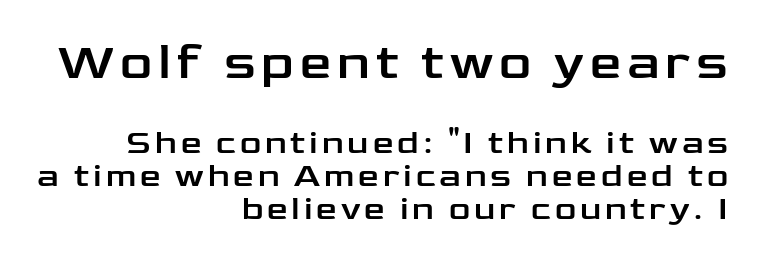
{"serif": "no", "italic": "no", "width": "wide", "stroke_contrast": "low", "x_height": "medium", "monospaced": "no", "underline": "no", "align": "right", "line_spacing": "tight", "line_spacing_ratio": 1.0, "larger_block": "first", "size_ratio": 1.52, "glyph_px": 50}
